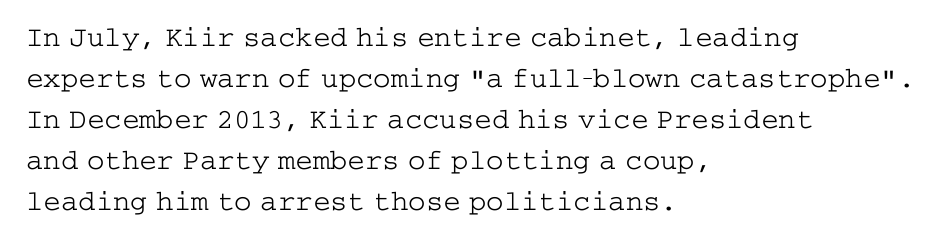
{"serif": "yes", "italic": "no", "bold": "no", "weight": "light", "width": "wide", "stroke_contrast": "low", "x_height": "medium", "underline": "no", "align": "left", "line_spacing": "normal", "line_spacing_ratio": 1.41, "letter_spacing": "normal", "letter_spacing_em": 0.0, "glyph_px": 29}
